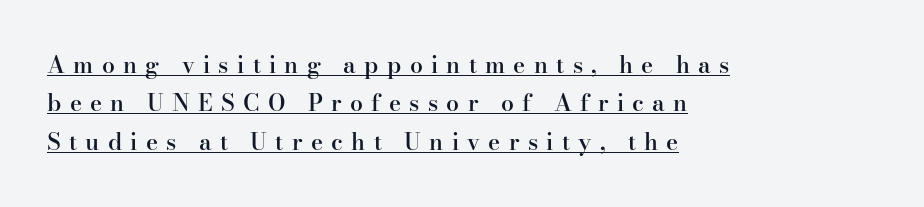
{"italic": "no", "bold": "semi", "underline": "yes", "align": "left", "line_spacing": "normal", "line_spacing_ratio": 1.67, "letter_spacing": "wide", "letter_spacing_em": 0.36, "glyph_px": 23}
